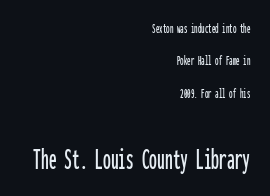
The rendering uses a large line-height, opening up the rows. The letters sit at their default tracking, neither squeezed nor spread. A bare baseline throughout the passage. Reading down the block, your eye finds every line finishing at a fixed right position.
